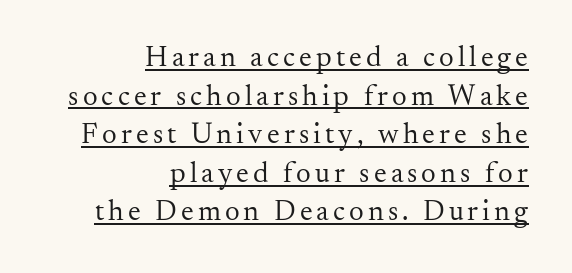
The image shows 29 px regular-weight serif type, upright; set right-aligned, normal line spacing (1.33x), underlined; medium stroke contrast and a small x-height.
